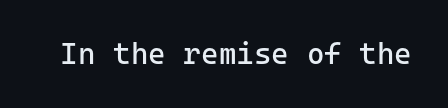
The image shows 30 px regular-weight sans-serif type, upright, monospaced; set normal letter spacing, not underlined; low stroke contrast and a medium x-height.
